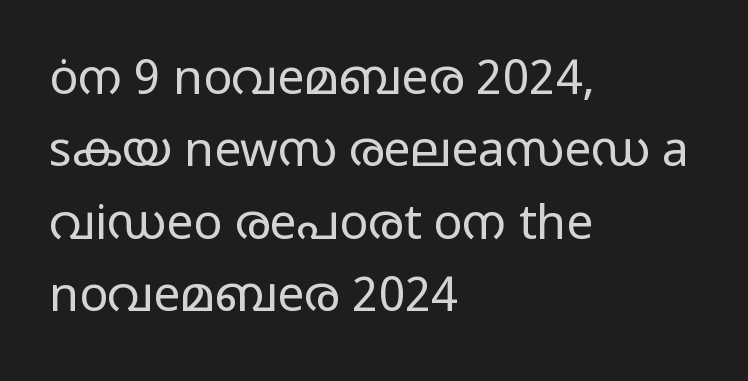
How would I describe the line gaps? Plain and ordinary. On a weight scale, this lands at 450 or below. These lines were composed using upright roman letters. A clean baseline with only descenders dipping below it. Note the varied advance widths — an 'i' is clearly narrower than an 'm'.
